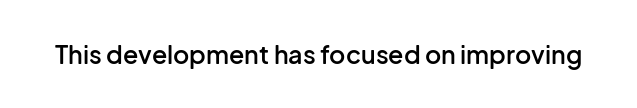
The letters stand upright; this is a roman face. Words appear dense and cohesive because spacing is normal. What weight is shown? A semibold, between regular and bold. The passage shown is not underscored anywhere.
